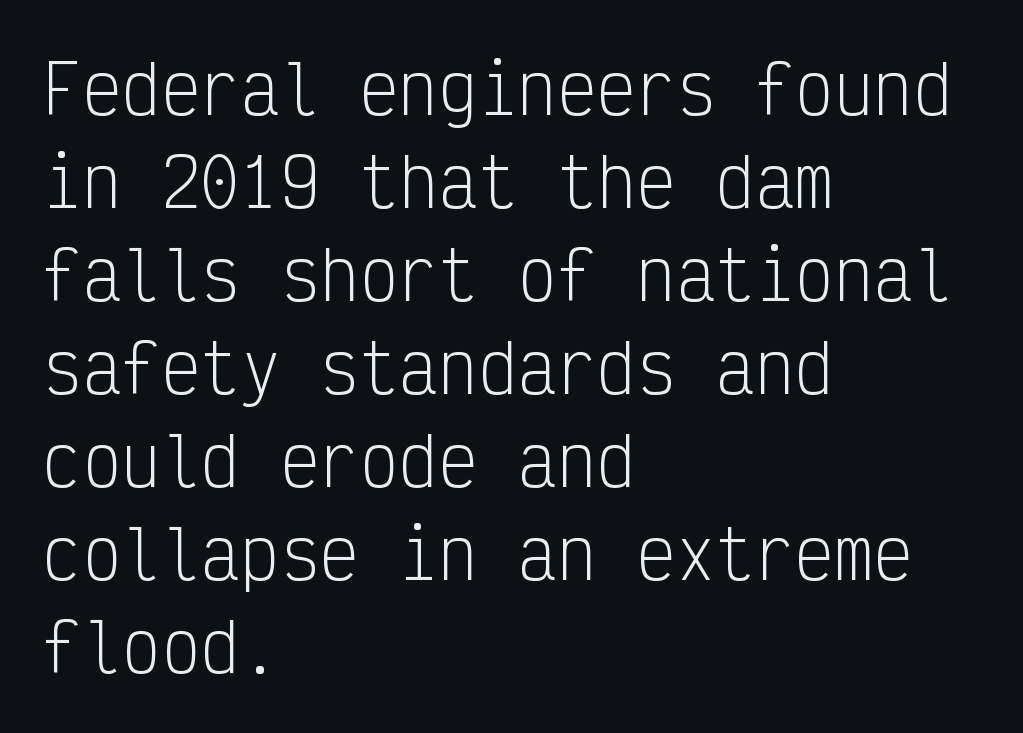
Each line starts at the same left margin while the right side varies. Do the characters align in a grid? Yes, the font is monospaced. A typesetter would call this leading conventional body-copy spacing. Is this a heavy cut? Hardly; it is regular or lighter. This is the regular roman posture of the typeface.
